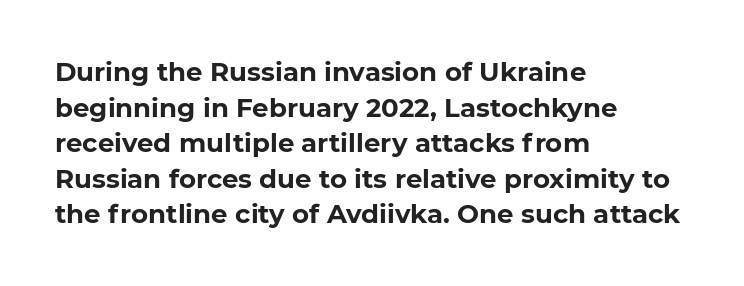
The image shows 26 px bold type; set left-aligned, normal line spacing (1.37x), normal letter spacing, not underlined.
